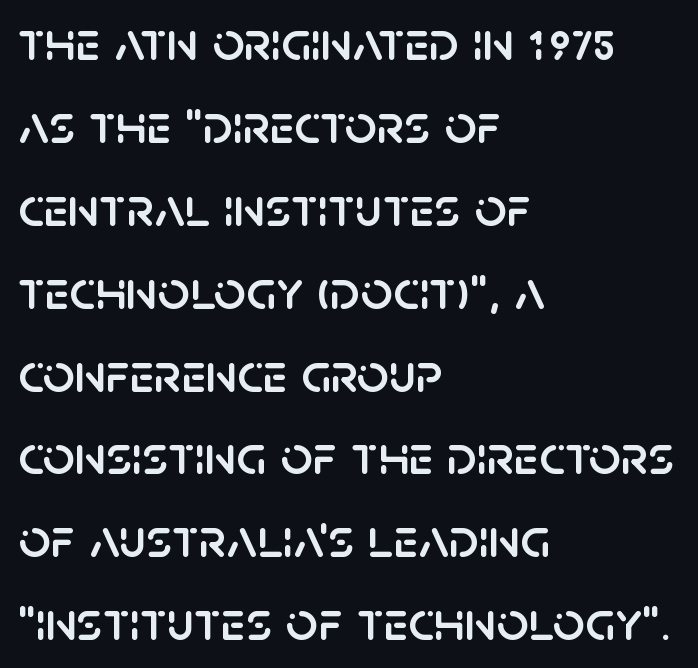
{"serif": "no", "italic": "no", "width": "normal", "stroke_contrast": "low", "x_height": "large", "monospaced": "no", "underline": "no", "align": "left", "line_spacing": "normal", "line_spacing_ratio": 1.48, "letter_spacing": "normal", "letter_spacing_em": 0.0, "glyph_px": 56}
